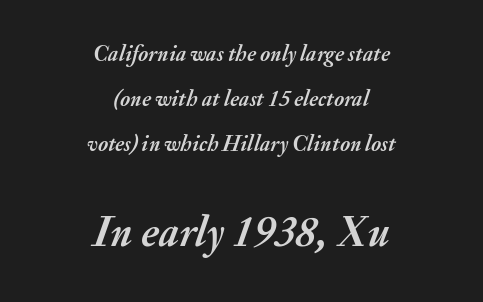
Does the leading feel generous? Absolutely, it's lavish. Is this a fixed-width face? No — the glyphs have proportional, varying widths. Horizontal alignment here is central, giving a formal, balanced look. If you squint, the bottom block still reads clearly — it's the larger of the two.
